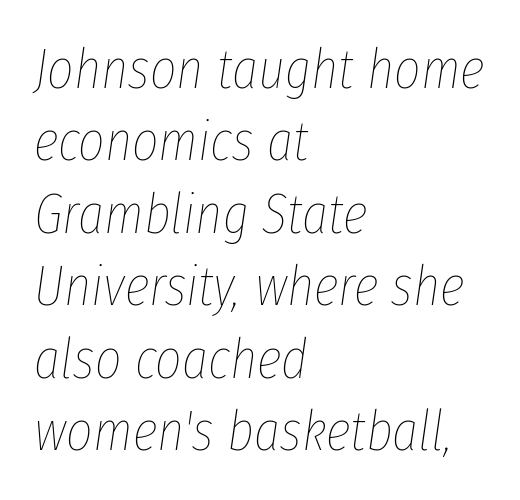
Is there much room between lines? A standard amount, neither cramped nor airy. What stands out about the letter spacing? Nothing — it is the standard amount. When letters slant like this, we call the style italic. Stroke mass is kept to a normal reading level or below. Words float on clear page, feet unadorned. Character widths vary here, with narrow letters taking less room than wide ones.
